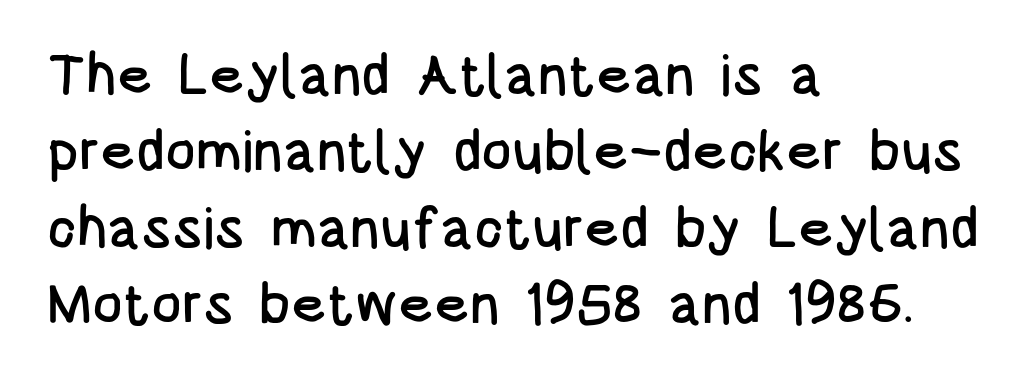
The image shows 57 px condensed sans-serif type, upright; set left-aligned, normal line spacing (1.34x), normal letter spacing, not underlined; low stroke contrast and a large x-height.
